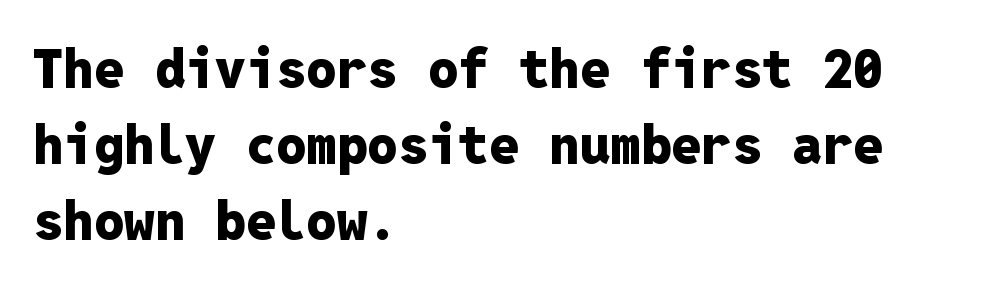
You could count columns in this text — the font is strictly monospaced. These lines keep a tight, regular rhythm from letter to letter. Regarding serifs, this sample does without them. Posture: straight, roman, zero tilt.
